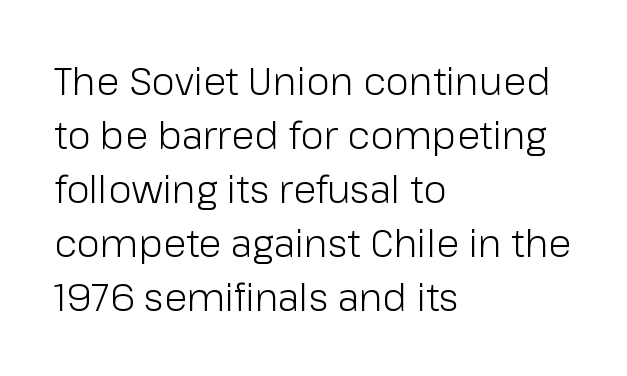
The image shows 38 px light sans-serif type, upright; set left-aligned, normal line spacing (1.42x), normal letter spacing, not underlined; low stroke contrast and a medium x-height.
